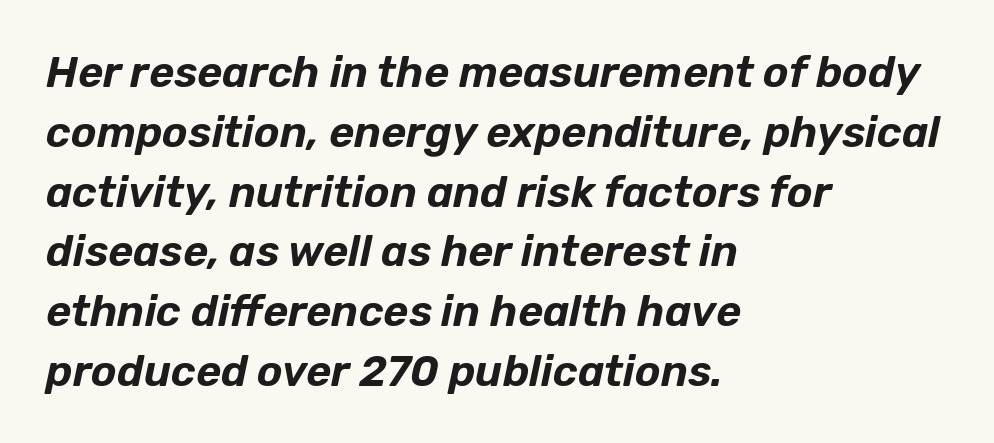
The image shows 43 px text type, italic (leaning right); set left-aligned, normal line spacing (1.39x), normal letter spacing, not underlined; low stroke contrast and a medium x-height.
